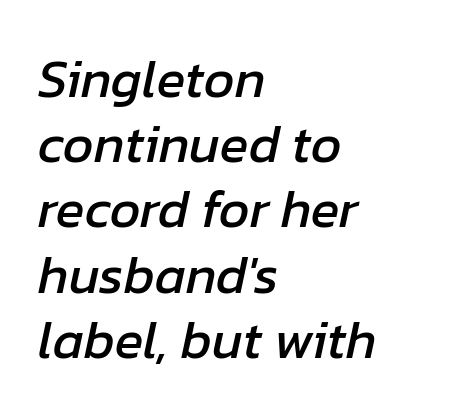
{"italic": "yes", "lean": "right", "slant_degrees": 12, "width": "normal", "stroke_contrast": "low", "x_height": "medium", "monospaced": "no", "underline": "no", "align": "left", "line_spacing_ratio": 1.23, "letter_spacing": "normal", "letter_spacing_em": 0.0, "glyph_px": 53}
